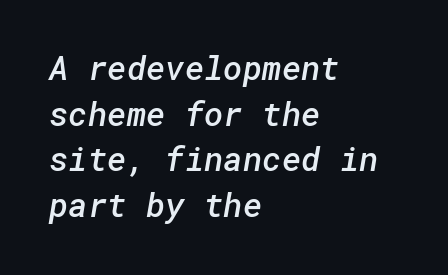
The image shows 33 px semibold sans-serif type; set left-aligned, normal line spacing (1.38x), normal letter spacing, not underlined; low stroke contrast and a medium x-height.
